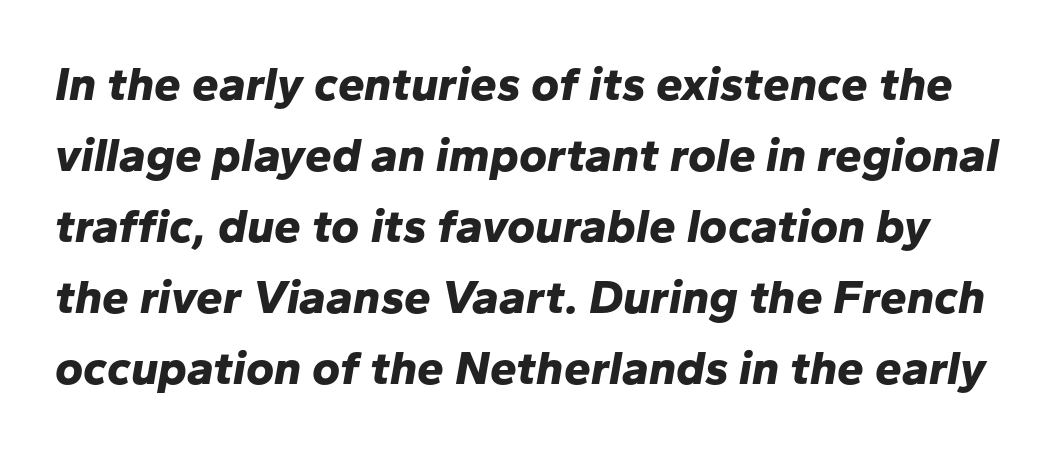
The image shows 48 px bold type, italic (leaning right); set normal line spacing (1.48x), normal letter spacing, not underlined; low stroke contrast and a medium x-height.
